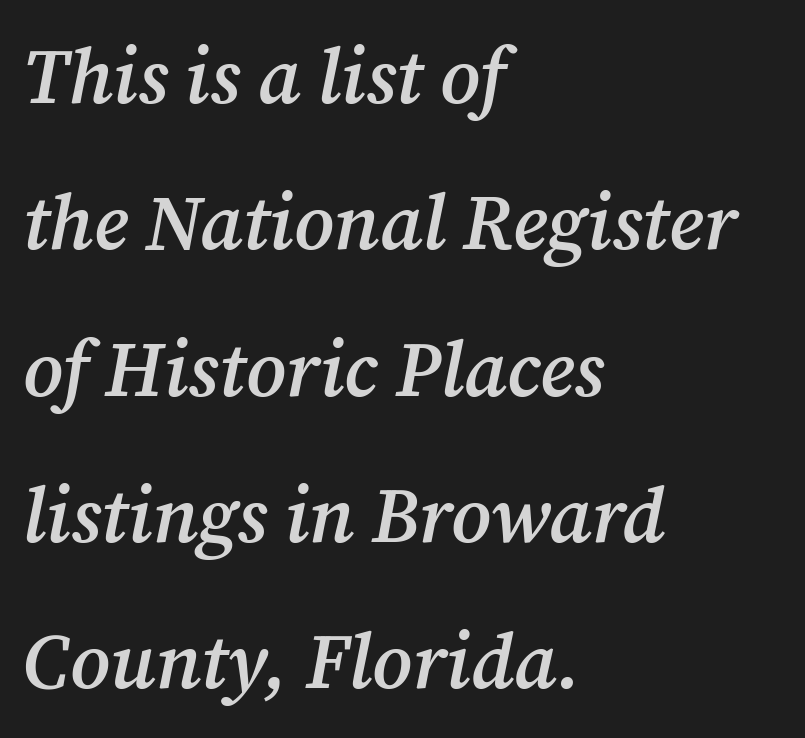
{"serif": "yes", "italic": "yes", "lean": "right", "slant_degrees": 12, "bold": "semi", "weight": "semibold", "width": "normal", "stroke_contrast": "medium", "x_height": "medium", "monospaced": "no", "underline": "no", "align": "left", "line_spacing": "loose", "line_spacing_ratio": 1.9, "letter_spacing": "normal", "letter_spacing_em": 0.0, "glyph_px": 77}
